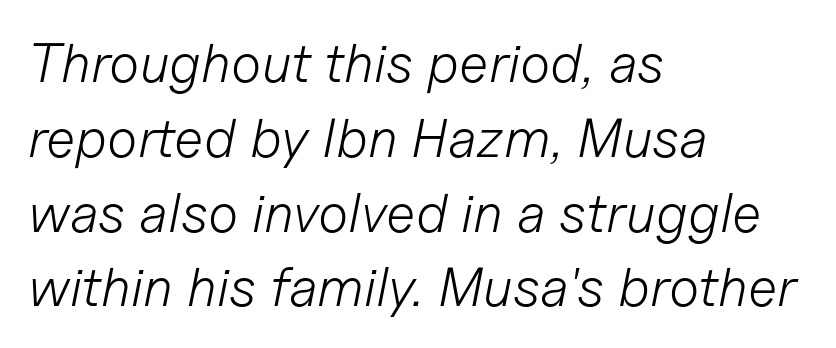
The image shows 55 px light type, italic (leaning right); set left-aligned, normal line spacing (1.36x), normal letter spacing, not underlined; low stroke contrast and a medium x-height.
